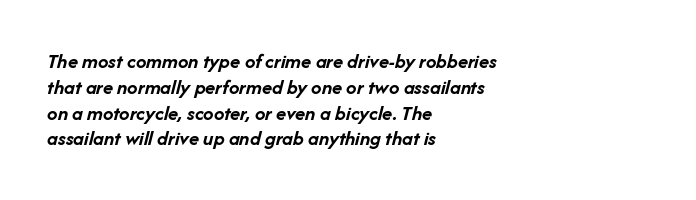
The image shows 21 px bold type, italic (leaning right); set left-aligned, line spacing 1.23x, normal letter spacing, not underlined.
